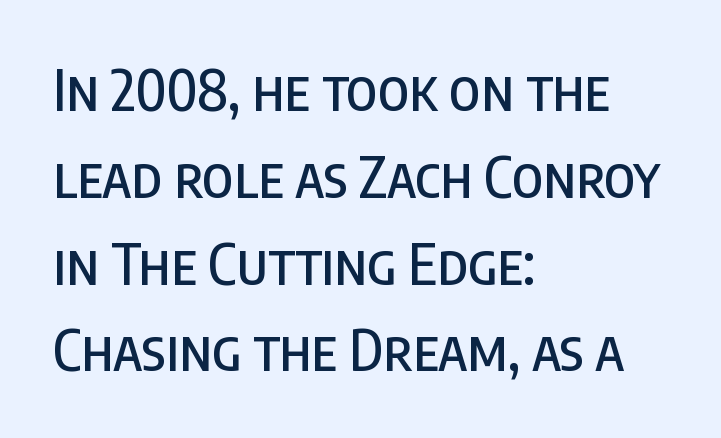
{"serif": "no", "italic": "no", "width": "condensed", "stroke_contrast": "low", "x_height": "large", "monospaced": "no", "underline": "no", "align": "left", "line_spacing": "normal", "line_spacing_ratio": 1.55, "letter_spacing": "normal", "letter_spacing_em": 0.0, "glyph_px": 56}
